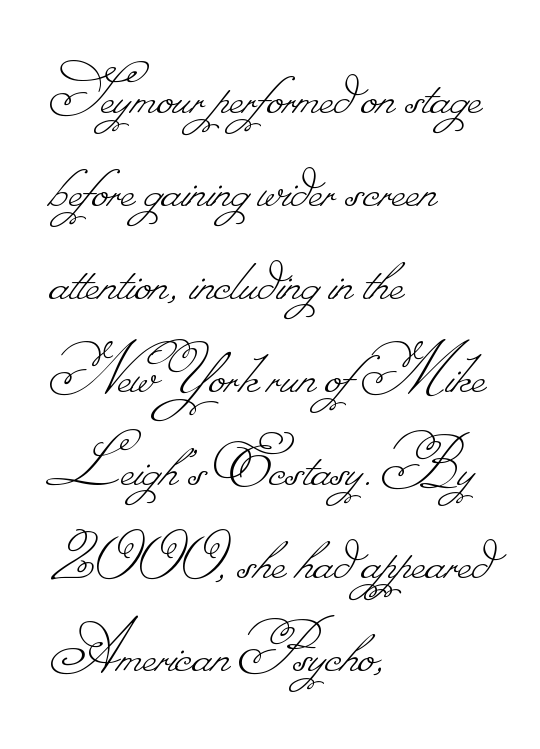
Looks like regular typesetting: each glyph gets only the width it needs. The paragraph shown leans on its left margin. No word sits above an underline. Heft: none added — not bold.
